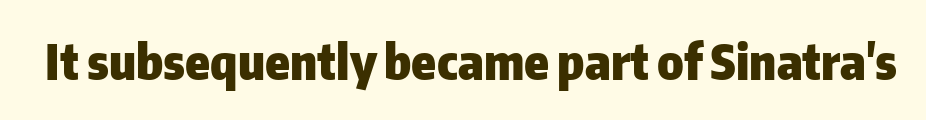
Q: Is the text bold? A: Yes.
Q: Is the text italic (slanted)? A: No, it is upright.
Q: Is the typeface a serif or a sans-serif typeface? A: Sans-serif.
Q: Is the text underlined? A: No.
Q: Is the spacing between letters normal or unusually wide? A: Normal.
Q: Width (condensed, normal, or wide)? A: Normal.
Q: Stroke contrast? A: Low.
Q: x-height? A: Medium.
Q: Monospaced? A: No.
